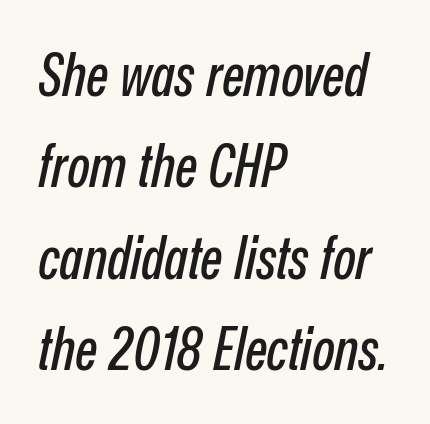
Every row of glyphs begins at an identical x-position on the left. This sample has the flowing, uneven cadence of proportional lettering. Quick note: italic. Descenders hang freely into open space. The leading is moderate, giving the passage an even texture. These lines keep a tight, regular rhythm from letter to letter.
